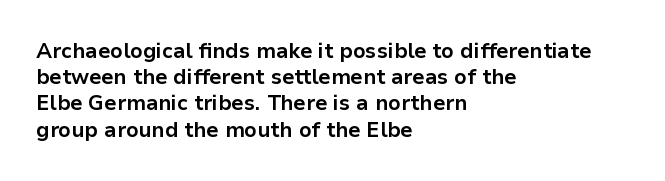
Does the weight exceed regular? Yes, all the way to bold. A typesetter would mark this as roman, not italic. The glyphs are unaccompanied by any horizontal stroke below them. Interline gaps are of average width in this sample. The horizontal fit of the characters is conventional and even.
